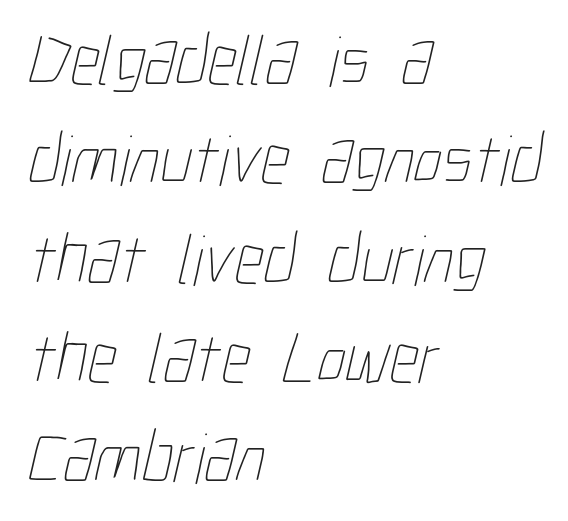
Horizontal alignment here is leftward, the default for most running prose. A typesetter would call this leading conventional body-copy spacing. Nothing heavy about these letters — not bold at all. Honestly, the letter spacing is just normal — you wouldn't notice it. The baseline area is clear. Proportional: the letters do not fall into vertical columns.
